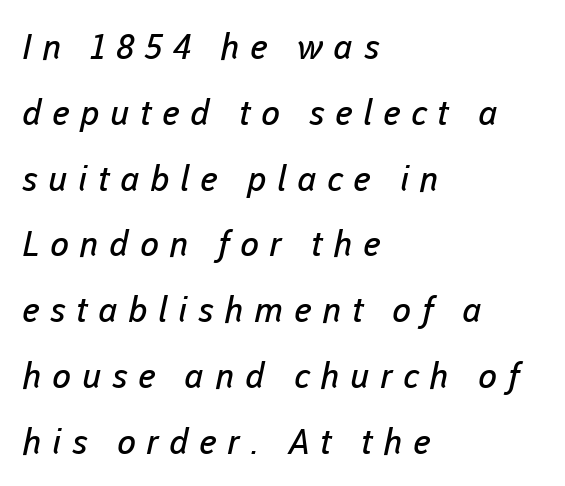
The image shows 35 px regular-weight sans-serif type; set left-aligned, line spacing 1.88x, unusually wide letter spacing (+0.3 em), not underlined; low stroke contrast and a medium x-height.
